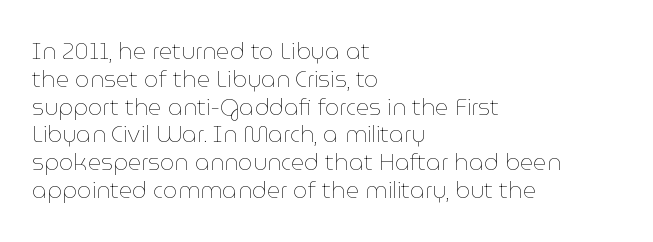
The image shows 23 px text type, upright; set left-aligned, line spacing 1.21x, normal letter spacing, not underlined.
